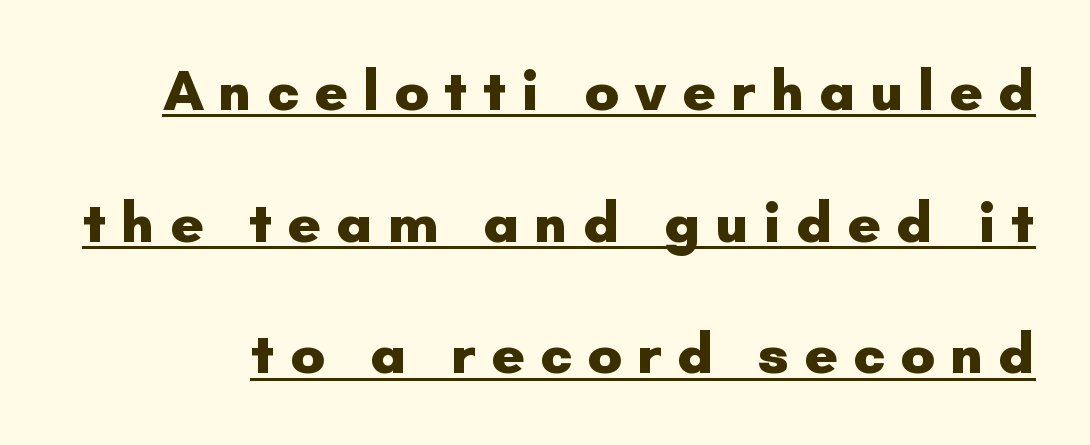
Q: Is the text bold? A: Yes.
Q: Is the text italic (slanted)? A: No, it is upright.
Q: Is the typeface a serif or a sans-serif typeface? A: Sans-serif.
Q: Is the text underlined? A: Yes.
Q: Is the spacing between letters normal or unusually wide? A: Unusually wide.
Q: Is the spacing between lines tight, normal or loose? A: Loose.
Q: Width (condensed, normal, or wide)? A: Normal.
Q: Stroke contrast? A: Low.
Q: x-height? A: Small.
Q: Monospaced? A: No.
